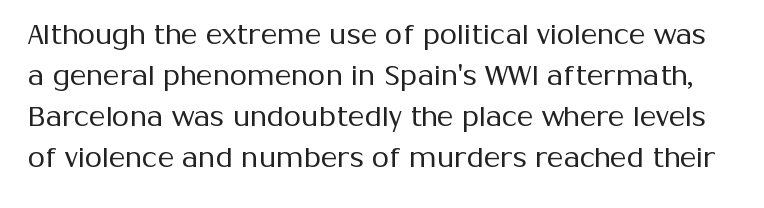
Q: Is the text bold? A: No.
Q: Is the text italic (slanted)? A: No, it is upright.
Q: Is the typeface a serif or a sans-serif typeface? A: Sans-serif.
Q: Is the text underlined? A: No.
Q: Is the spacing between letters normal or unusually wide? A: Normal.
Q: Is the spacing between lines tight, normal or loose? A: Normal.
Q: Width (condensed, normal, or wide)? A: Normal.
Q: Stroke contrast? A: Medium.
Q: x-height? A: Medium.
Q: Monospaced? A: No.
